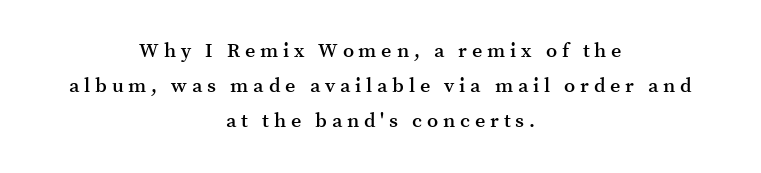
The image shows 20 px text type, upright; set centered, line spacing 1.76x, unusually wide letter spacing (+0.24 em), not underlined.
